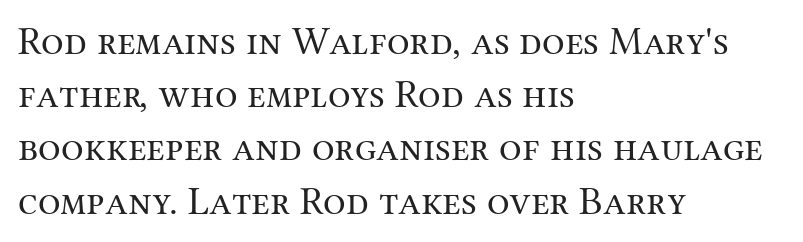
{"serif": "yes", "italic": "no", "bold": "no", "weight": "regular", "width": "normal", "stroke_contrast": "medium", "x_height": "medium", "monospaced": "no", "underline": "no", "align": "left", "line_spacing": "normal", "line_spacing_ratio": 1.33, "letter_spacing": "normal", "letter_spacing_em": 0.0, "glyph_px": 40}
